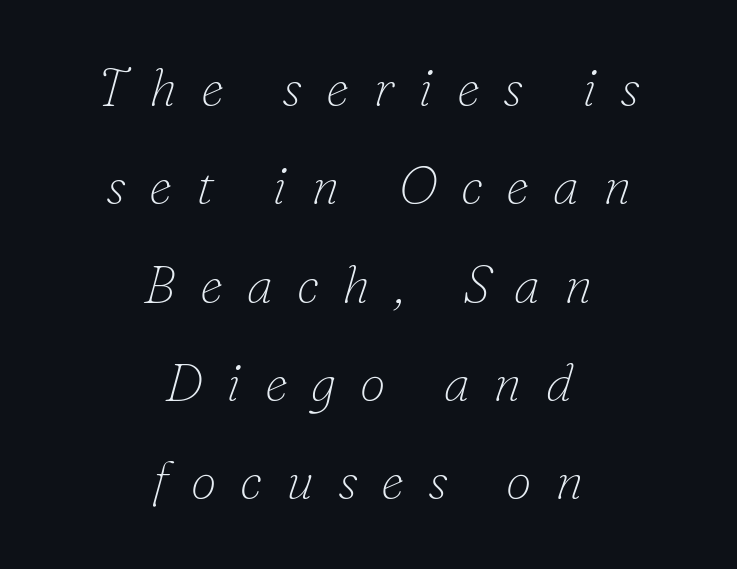
The letters carry serifs — small finishing strokes at the ends of their stems. Typeset on center — no edge is straight. You could not count columns in this text — the font is proportionally spaced. Look at the tracking — it's clearly loosened, letters drifting apart. When letters slant like this, we call the style italic.
